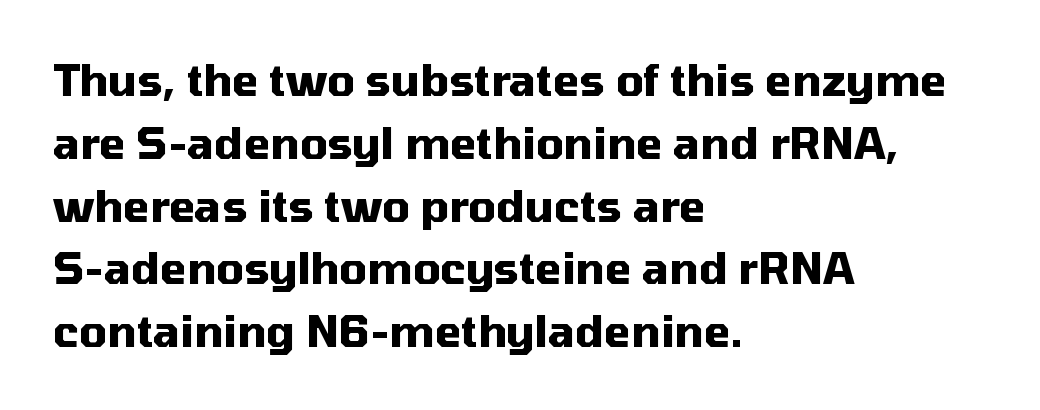
Q: Is the text bold? A: Yes.
Q: Is the text italic (slanted)? A: No, it is upright.
Q: Is the typeface a serif or a sans-serif typeface? A: Sans-serif.
Q: Is the text underlined? A: No.
Q: How is the paragraph aligned? A: Left-aligned.
Q: Is the spacing between letters normal or unusually wide? A: Normal.
Q: Is the spacing between lines tight, normal or loose? A: Normal.
Q: Width (condensed, normal, or wide)? A: Normal.
Q: Stroke contrast? A: Medium.
Q: x-height? A: Medium.
Q: Monospaced? A: No.
